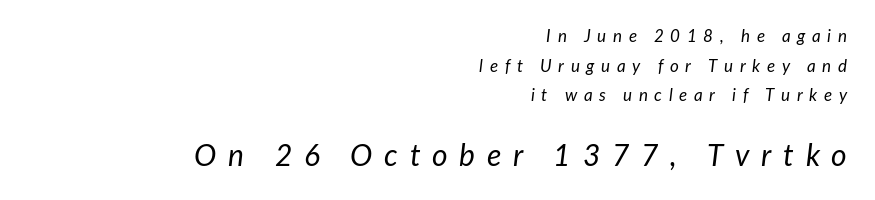
Glyph-to-glyph distance is far greater than everyday printed text. The setting favours the right margin, as signatures and pull-quotes sometimes do. Think of a printed novel: that variable character pitch is what you see here. Compare the two chunks: the lower has the greater cap height.
